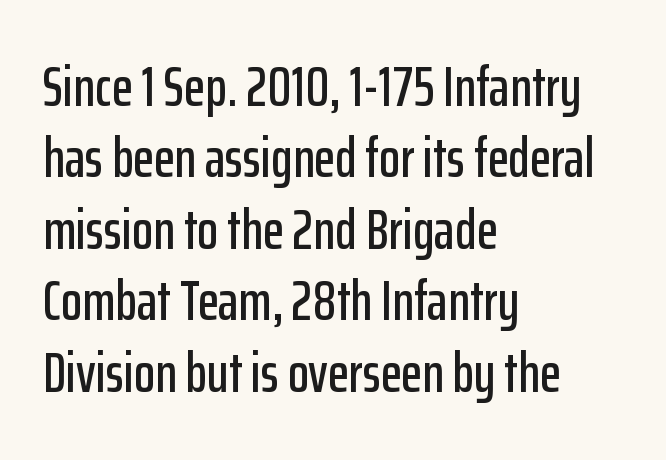
Q: Is the text italic (slanted)? A: No, it is upright.
Q: Is the typeface a serif or a sans-serif typeface? A: Sans-serif.
Q: Is the text underlined? A: No.
Q: How is the paragraph aligned? A: Left-aligned.
Q: Is the spacing between letters normal or unusually wide? A: Normal.
Q: Is the spacing between lines tight, normal or loose? A: Normal.
Q: Width (condensed, normal, or wide)? A: Condensed.
Q: Stroke contrast? A: Low.
Q: x-height? A: Medium.
Q: Monospaced? A: No.
